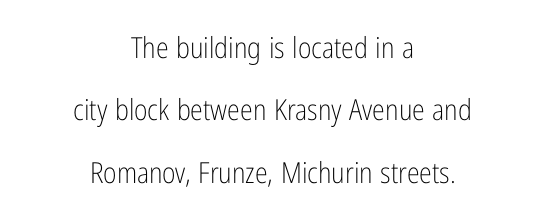
{"serif": "no", "italic": "no", "bold": "no", "weight": "light", "width": "condensed", "stroke_contrast": "low", "x_height": "medium", "monospaced": "no", "underline": "no", "align": "center", "line_spacing": "loose", "line_spacing_ratio": 2.15, "letter_spacing": "normal", "letter_spacing_em": 0.0, "glyph_px": 29}
